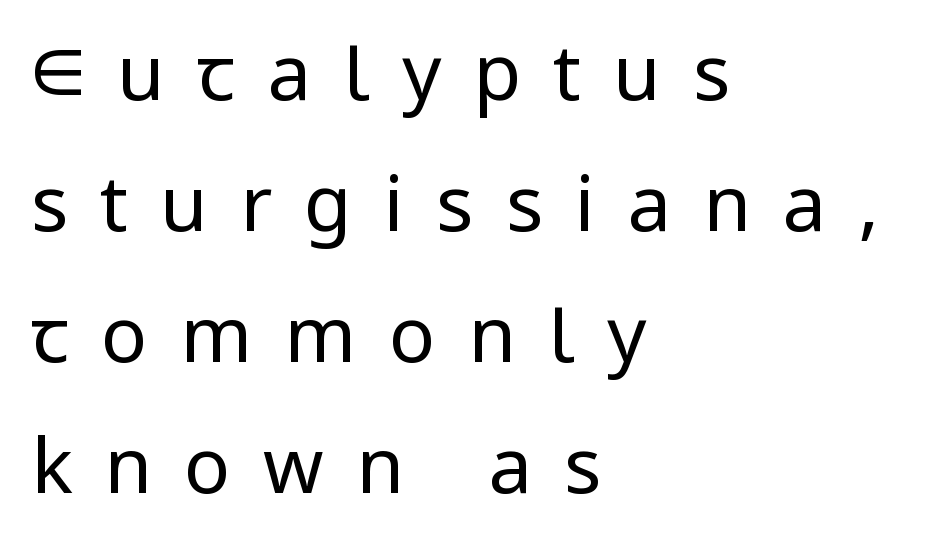
The image shows 77 px regular-weight sans-serif type, upright; set left-aligned, normal line spacing (1.7x), unusually wide letter spacing (+0.42 em), not underlined; low stroke contrast and a medium x-height.
